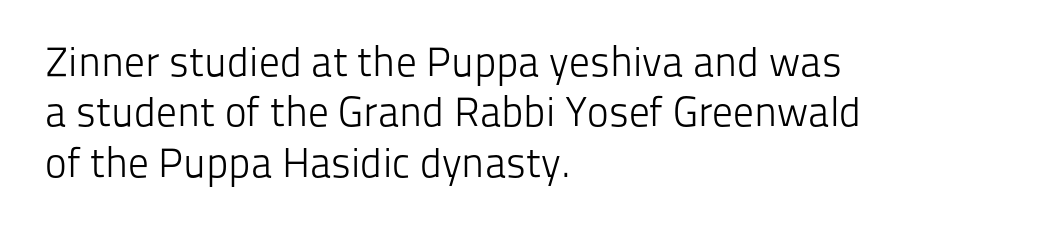
The image shows 41 px light sans-serif type, upright; set left-aligned, line spacing 1.23x, normal letter spacing, not underlined; low stroke contrast and a medium x-height.
